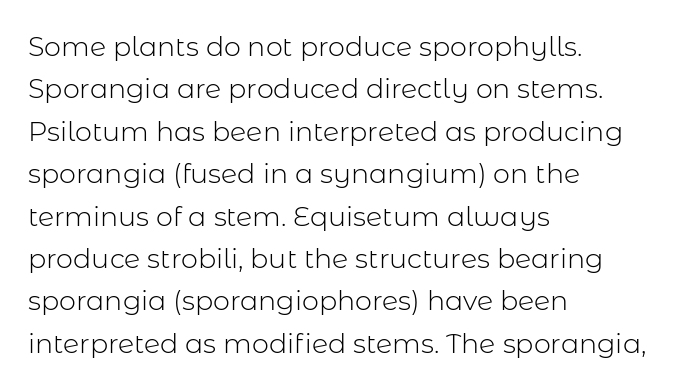
Characters follow at the spacing the type designer built in. Where is the straight margin? On the left. Weight: regular or lighter. Check the space under the baseline: it is left empty. Each new line begins a customary step beneath the previous one.
